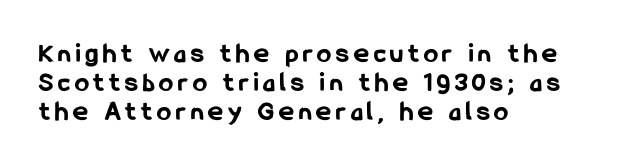
The image shows 28 px bold, condensed sans-serif type, upright; set left-aligned, tight line spacing (1.03x), not underlined; low stroke contrast and a medium x-height.
